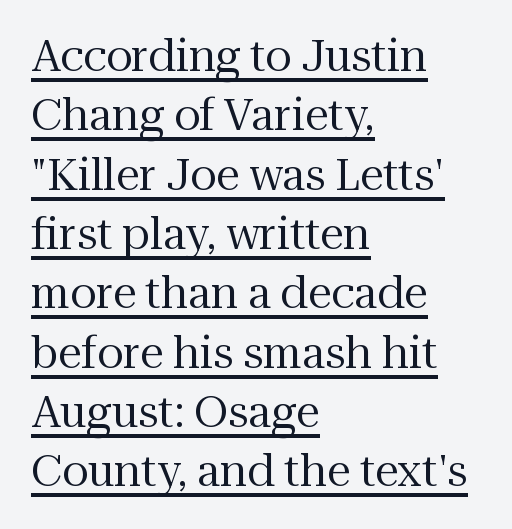
Q: Is the text bold? A: No.
Q: Is the text italic (slanted)? A: No, it is upright.
Q: Is the typeface a serif or a sans-serif typeface? A: Serif.
Q: Is the text underlined? A: Yes.
Q: How is the paragraph aligned? A: Left-aligned.
Q: Is the spacing between letters normal or unusually wide? A: Normal.
Q: Is the spacing between lines tight, normal or loose? A: Normal.
Q: Width (condensed, normal, or wide)? A: Normal.
Q: Stroke contrast? A: Medium.
Q: x-height? A: Medium.
Q: Monospaced? A: No.
